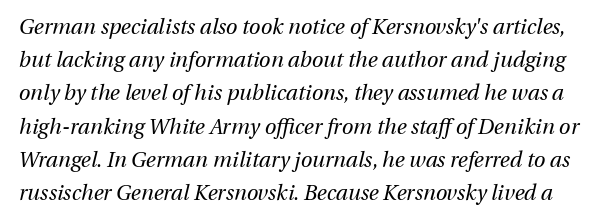
{"italic": "yes", "lean": "right", "slant_degrees": 13, "bold": "no", "underline": "no", "line_spacing": "normal", "line_spacing_ratio": 1.58, "letter_spacing": "normal", "letter_spacing_em": 0.0, "glyph_px": 21}
